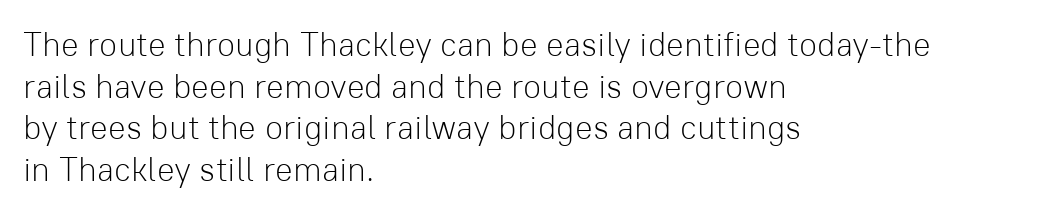
The image shows 33 px light sans-serif type, upright; set left-aligned, normal line spacing (1.26x), normal letter spacing, not underlined; low stroke contrast and a medium x-height.
